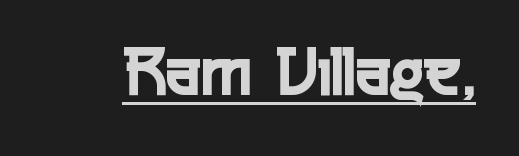
Q: Is the text italic (slanted)? A: No, it is upright.
Q: Is the typeface a serif or a sans-serif typeface? A: Sans-serif.
Q: Is the text underlined? A: Yes.
Q: Is the spacing between letters normal or unusually wide? A: Normal.
Q: Width (condensed, normal, or wide)? A: Condensed.
Q: x-height? A: Medium.
Q: Monospaced? A: No.
